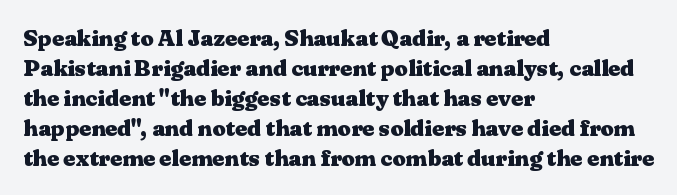
Q: Is the text bold? A: Yes.
Q: Is the text italic (slanted)? A: No, it is upright.
Q: Is the text underlined? A: No.
Q: How is the paragraph aligned? A: Left-aligned.
Q: Is the spacing between letters normal or unusually wide? A: Normal.
Q: Is the spacing between lines tight, normal or loose? A: Normal.
